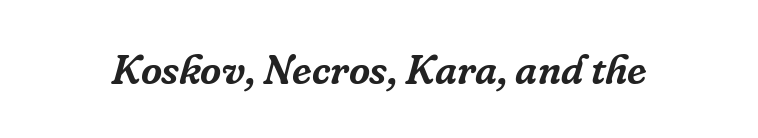
Q: Is the text italic (slanted)? A: Yes, it leans right by about 16 degrees.
Q: Is the typeface a serif or a sans-serif typeface? A: Serif.
Q: Is the text underlined? A: No.
Q: Is the spacing between letters normal or unusually wide? A: Normal.
Q: Width (condensed, normal, or wide)? A: Normal.
Q: Stroke contrast? A: Low.
Q: x-height? A: Medium.
Q: Monospaced? A: No.
